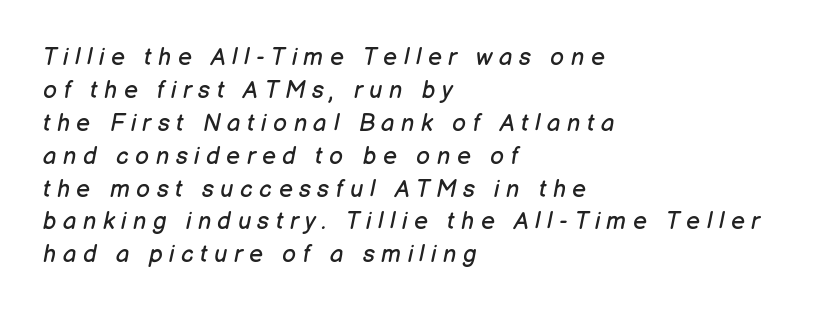
Characters follow at a spacing far wider than the type designer built in. No heavy texture on the line: the type isn't bold. Layout note: lines flush left. Leading: standard. Nobody drew a line under any word here.
